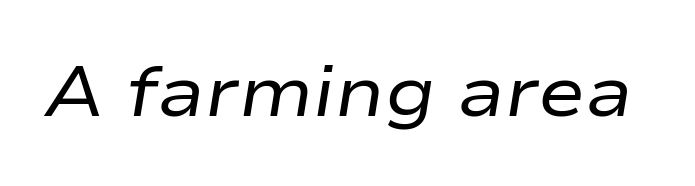
The image shows 71 px regular-weight, wide type, italic (leaning right); set normal letter spacing, not underlined; low stroke contrast and a medium x-height.
